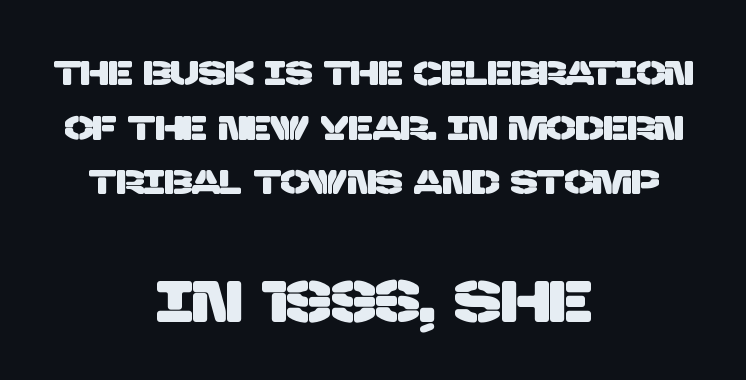
Q: Is the typeface a serif or a sans-serif typeface? A: Sans-serif.
Q: Is the text underlined? A: No.
Q: How is the paragraph aligned? A: Centered.
Q: Is the spacing between letters normal or unusually wide? A: Normal.
Q: Is the spacing between lines tight, normal or loose? A: Normal.
Q: Which block of text is set in a larger size, the first (top) or the second (bottom)? A: The second (bottom) one.
Q: Width (condensed, normal, or wide)? A: Normal.
Q: Stroke contrast? A: Low.
Q: x-height? A: Large.
Q: Monospaced? A: No.
